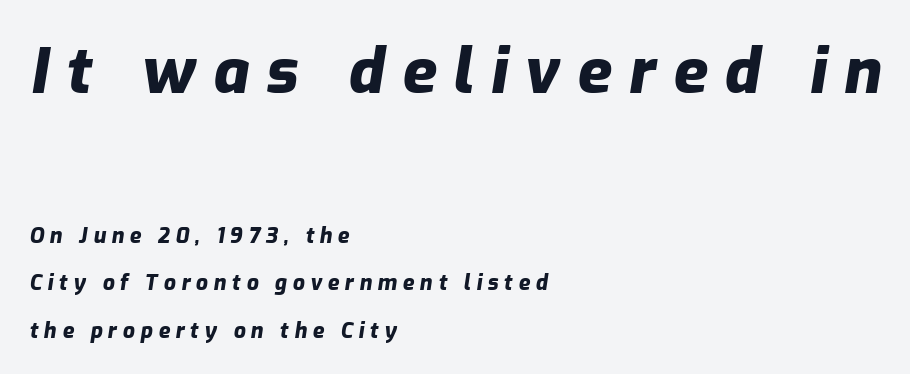
Q: Is the text bold? A: Yes.
Q: Is the text italic (slanted)? A: Yes, it leans right by about 9 degrees.
Q: Is the text underlined? A: No.
Q: How is the paragraph aligned? A: Left-aligned.
Q: Is the spacing between letters normal or unusually wide? A: Unusually wide.
Q: Is the spacing between lines tight, normal or loose? A: Loose.
Q: Which block of text is set in a larger size, the first (top) or the second (bottom)? A: The first (top) one.
Q: Width (condensed, normal, or wide)? A: Normal.
Q: Stroke contrast? A: Low.
Q: x-height? A: Medium.
Q: Monospaced? A: No.
